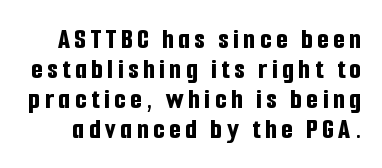
The image shows 30 px bold, condensed sans-serif type, upright; set tight line spacing (1.0x), not underlined; low stroke contrast and a medium x-height.
